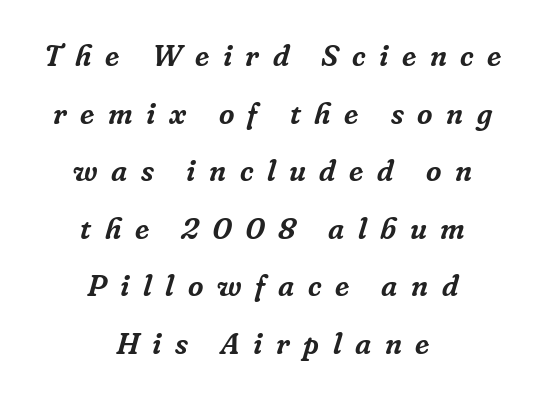
Characters follow at a spacing far wider than the type designer built in. Letterform terminals end in serifs throughout the passage. This block would shrink considerably if given ordinary leading; it's expanded now. The specimen reads as italic at a glance. Compared with a flush-left layout, this one balances lines on the center instead.
